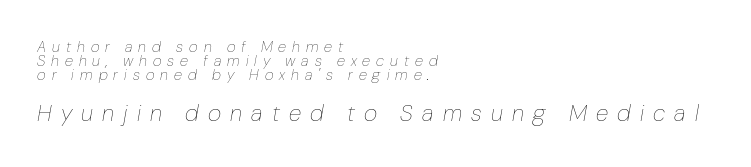
The image shows 23 px text type, italic (leaning right); set left-aligned, tight line spacing (0.95x), unusually wide letter spacing (+0.4 em), not underlined; the second (bottom) block is 1.53x larger.
